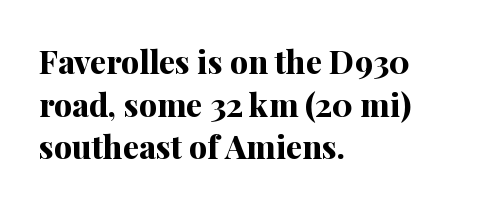
Q: Is the text bold? A: Yes.
Q: Is the text italic (slanted)? A: No, it is upright.
Q: Is the typeface a serif or a sans-serif typeface? A: Serif.
Q: Is the text underlined? A: No.
Q: How is the paragraph aligned? A: Left-aligned.
Q: Is the spacing between letters normal or unusually wide? A: Normal.
Q: Is the spacing between lines tight, normal or loose? A: Normal.
Q: Width (condensed, normal, or wide)? A: Normal.
Q: Stroke contrast? A: Medium.
Q: x-height? A: Medium.
Q: Monospaced? A: No.
